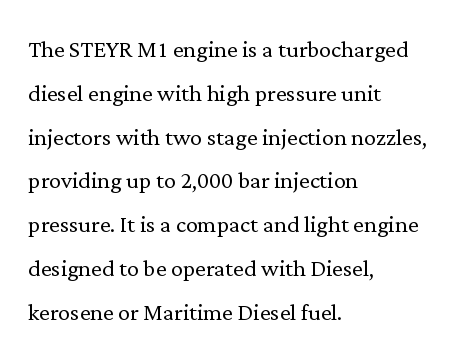
Q: Is the text bold? A: No.
Q: Is the text italic (slanted)? A: No, it is upright.
Q: Is the typeface a serif or a sans-serif typeface? A: Serif.
Q: Is the text underlined? A: No.
Q: How is the paragraph aligned? A: Left-aligned.
Q: Is the spacing between letters normal or unusually wide? A: Normal.
Q: Is the spacing between lines tight, normal or loose? A: Normal.
Q: Width (condensed, normal, or wide)? A: Normal.
Q: Stroke contrast? A: Low.
Q: x-height? A: Medium.
Q: Monospaced? A: No.
